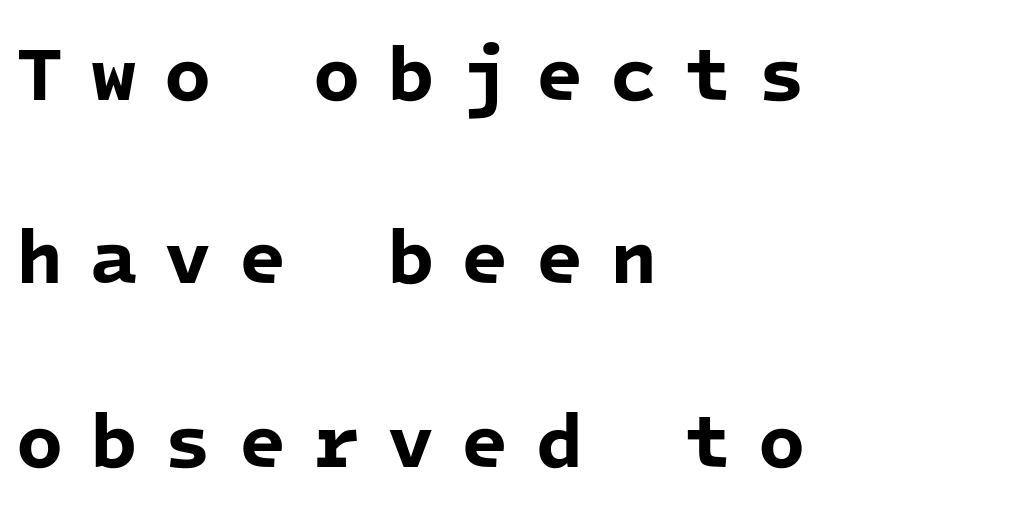
Q: Is the text bold? A: Yes.
Q: Is the typeface a serif or a sans-serif typeface? A: Sans-serif.
Q: Is the text underlined? A: No.
Q: How is the paragraph aligned? A: Left-aligned.
Q: Is the spacing between letters normal or unusually wide? A: Unusually wide.
Q: Is the spacing between lines tight, normal or loose? A: Loose.
Q: Width (condensed, normal, or wide)? A: Normal.
Q: Stroke contrast? A: Low.
Q: x-height? A: Medium.
Q: Monospaced? A: Yes.
